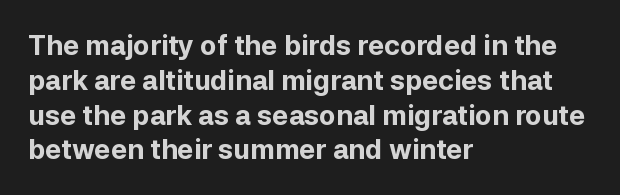
The image shows 27 px bold type, upright; set left-aligned, normal line spacing (1.29x), normal letter spacing, not underlined.
